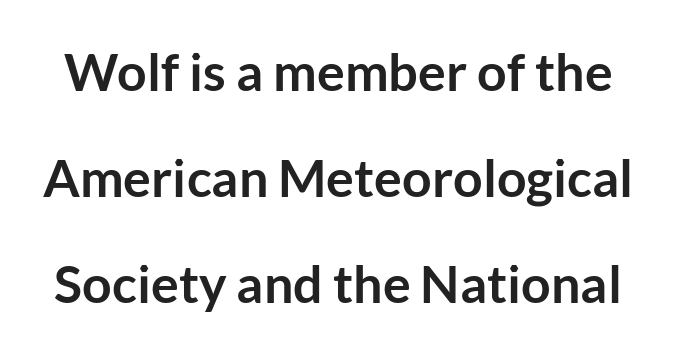
The image shows 52 px semibold sans-serif type, upright; set loose line spacing (2.04x), normal letter spacing, not underlined; low stroke contrast and a medium x-height.
